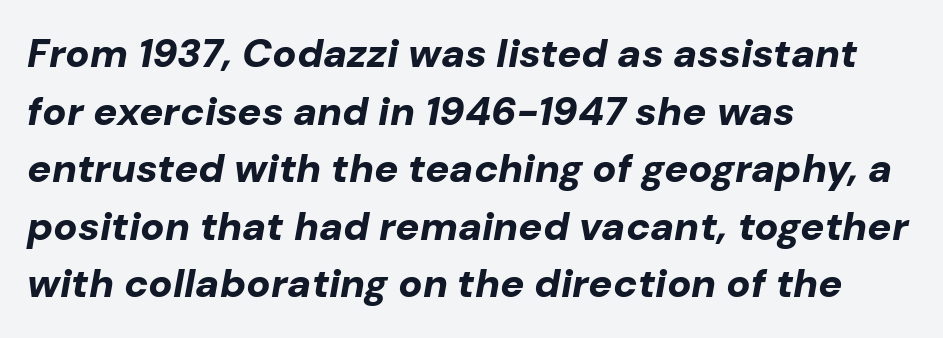
The image shows 40 px bold type, italic (leaning right); set left-aligned, normal line spacing (1.44x), normal letter spacing, not underlined; low stroke contrast and a medium x-height.
